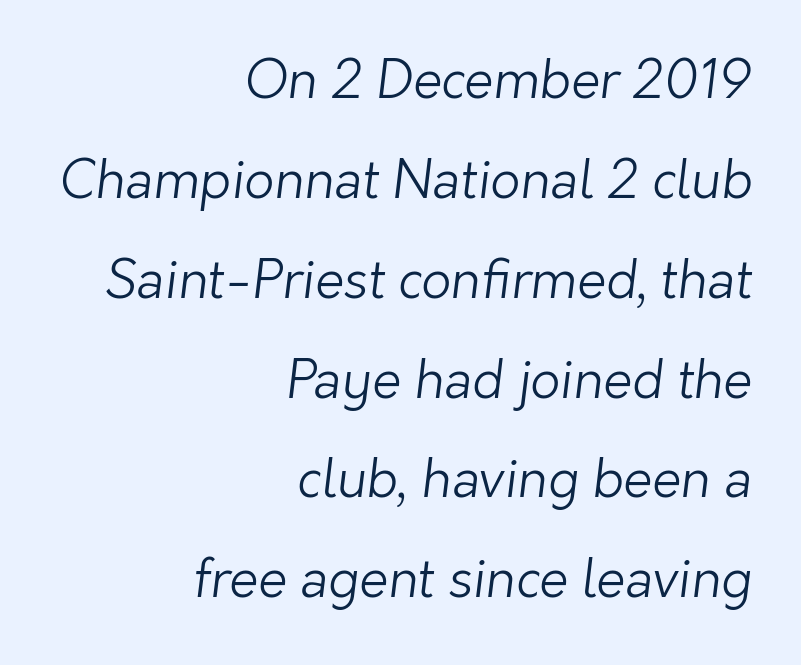
{"serif": "no", "bold": "no", "weight": "light", "width": "normal", "stroke_contrast": "low", "x_height": "medium", "monospaced": "no", "underline": "no", "align": "right", "line_spacing": "loose", "line_spacing_ratio": 1.92, "letter_spacing": "normal", "letter_spacing_em": 0.0, "glyph_px": 52}
